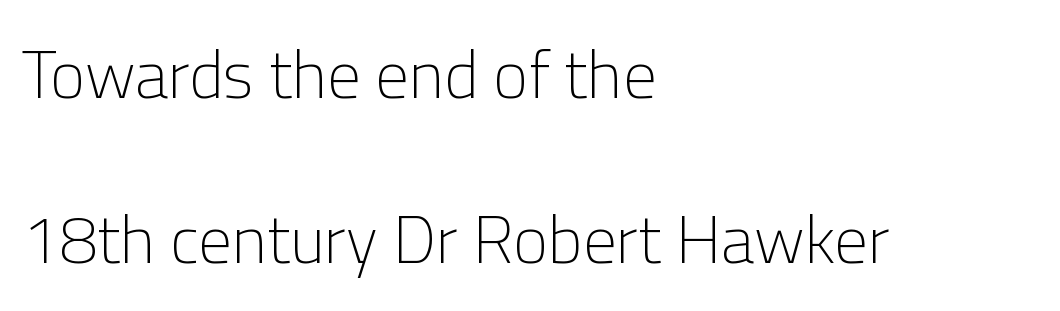
The face used here is a sans, in the tradition of grotesques and geometrics. Do the characters align in a grid? No, the font is proportional. You could fit nearly another row in the gap between these rows. Is the block centered? No — it sits flush against the left margin. Nobody touched the tracking dial on this one. Type without underlining.
